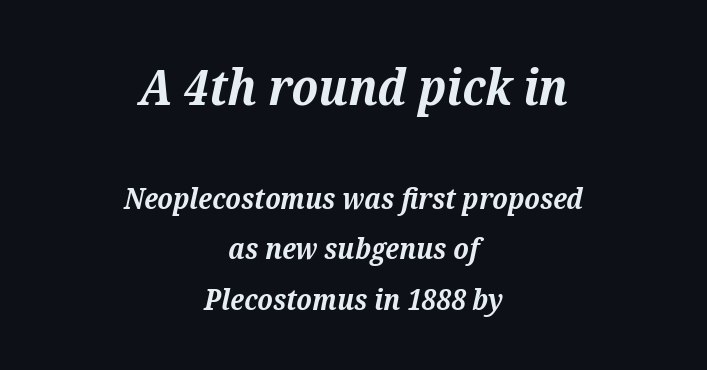
{"serif": "yes", "italic": "yes", "lean": "right", "slant_degrees": 12, "bold": "yes", "weight": "bold", "width": "normal", "stroke_contrast": "medium", "x_height": "medium", "monospaced": "no", "underline": "no", "align": "center", "line_spacing_ratio": 1.74, "letter_spacing": "normal", "letter_spacing_em": 0.0, "larger_block": "first", "size_ratio": 1.72, "glyph_px": 50}
